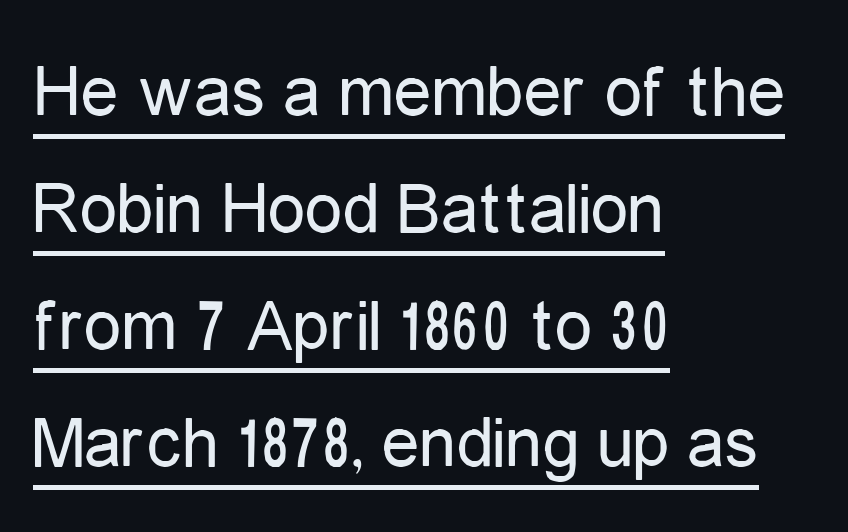
{"serif": "no", "italic": "no", "bold": "no", "weight": "regular", "width": "condensed", "stroke_contrast": "low", "x_height": "medium", "monospaced": "no", "underline": "yes", "align": "left", "line_spacing": "normal", "line_spacing_ratio": 1.56, "letter_spacing": "normal", "letter_spacing_em": 0.0, "glyph_px": 75}
